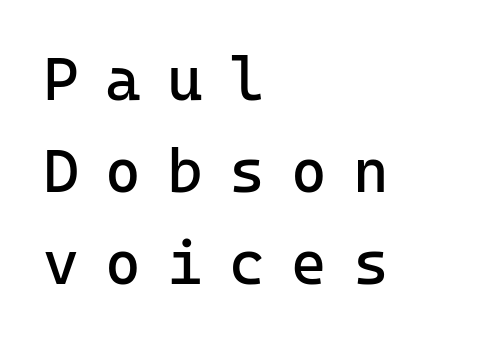
A quiet, ordinary-to-light weight characterises the typeface. The lines sit at an ordinary, default distance from one another. Descenders hang freely into open space. If you drew a line through each stem, it would be perfectly vertical. Between one letter and the next there's a generous, obvious gap.
